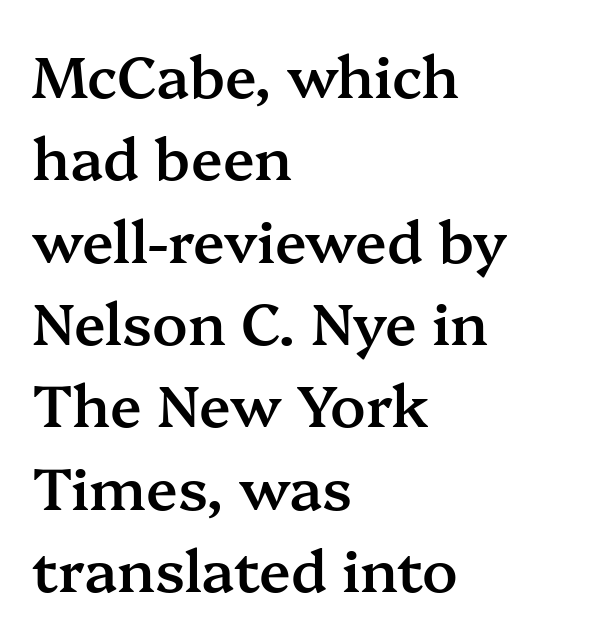
Q: Is the text bold? A: Semi-bold.
Q: Is the text italic (slanted)? A: No, it is upright.
Q: Is the typeface a serif or a sans-serif typeface? A: Serif.
Q: Is the text underlined? A: No.
Q: How is the paragraph aligned? A: Left-aligned.
Q: Is the spacing between letters normal or unusually wide? A: Normal.
Q: Is the spacing between lines tight, normal or loose? A: Normal.
Q: Width (condensed, normal, or wide)? A: Normal.
Q: Stroke contrast? A: Medium.
Q: x-height? A: Medium.
Q: Monospaced? A: No.
